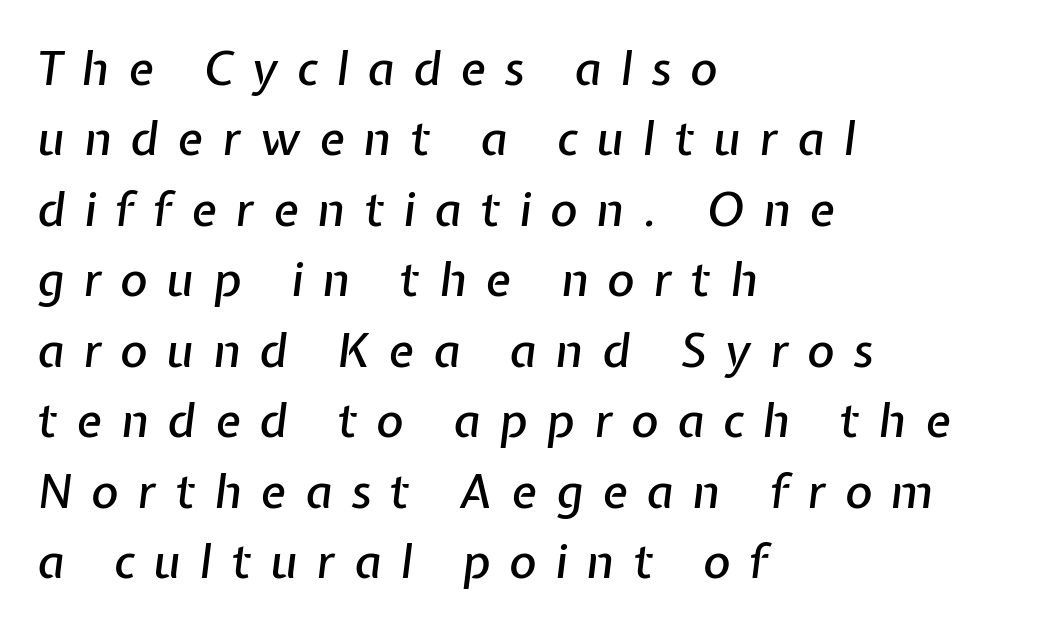
The image shows 47 px text type, italic (leaning right); set left-aligned, normal line spacing (1.5x), unusually wide letter spacing (+0.4 em), not underlined; low stroke contrast and a medium x-height.
